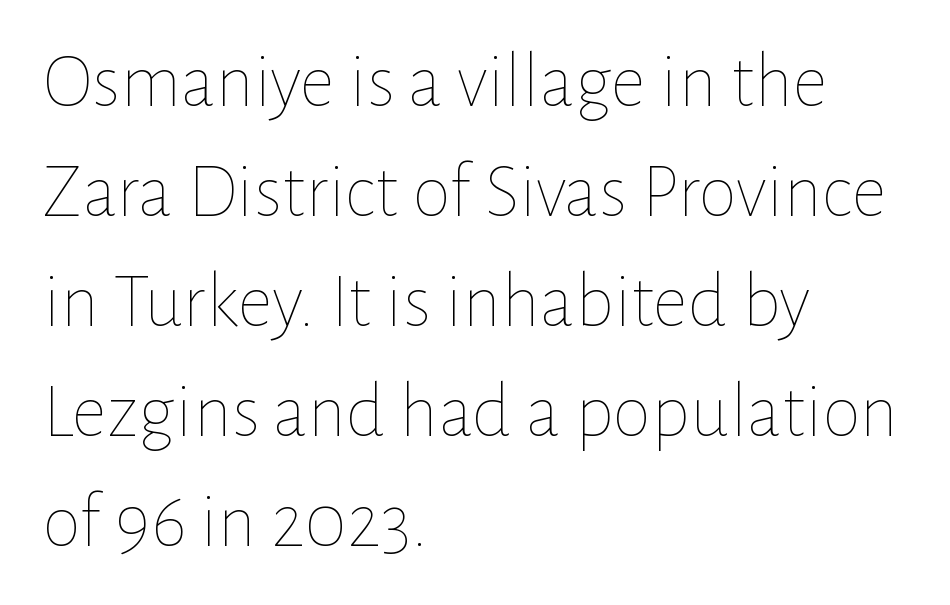
The passage shown is not bold in any degree. Letter spacing: default. The paragraph has a hard left edge and a soft right edge. Rule under the text: the space is simply empty.
